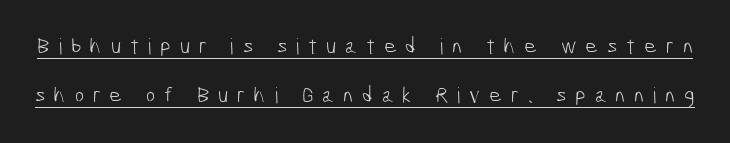
{"bold": "no", "underline": "yes", "line_spacing": "loose", "line_spacing_ratio": 2.23, "letter_spacing": "wide", "letter_spacing_em": 0.4, "glyph_px": 22}
